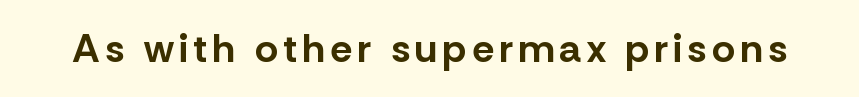
The image shows 40 px bold sans-serif type, upright; set not underlined; low stroke contrast and a medium x-height.
